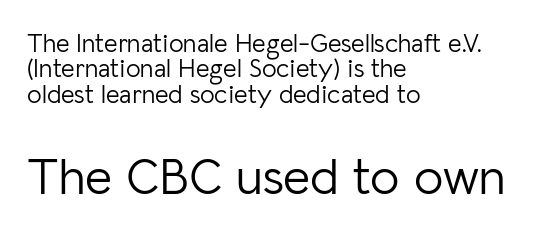
{"serif": "no", "italic": "no", "bold": "no", "weight": "light", "width": "normal", "stroke_contrast": "low", "x_height": "medium", "monospaced": "no", "underline": "no", "align": "left", "line_spacing": "tight", "line_spacing_ratio": 0.98, "letter_spacing": "normal", "letter_spacing_em": 0.0, "larger_block": "second", "size_ratio": 2.0, "glyph_px": 52}
